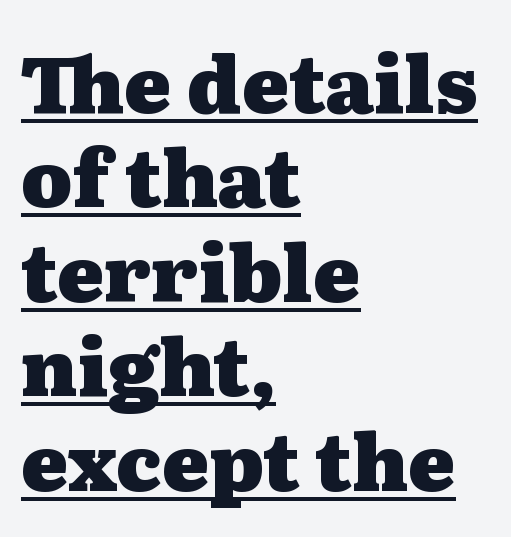
The image shows 78 px heavy, wide serif type, upright; set left-aligned, line spacing 1.21x, normal letter spacing, underlined; medium stroke contrast and a medium x-height.
